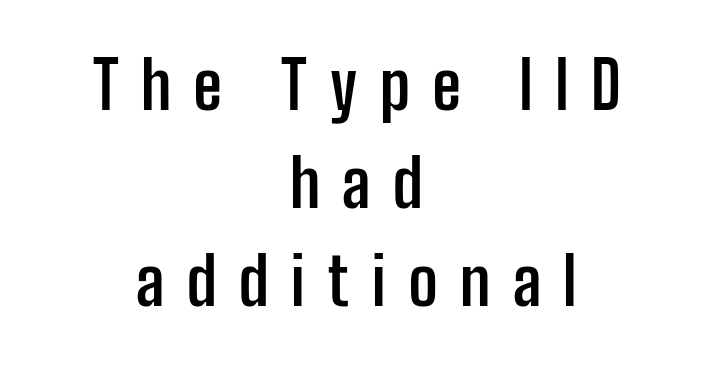
Q: Is the text bold? A: Yes.
Q: Is the text italic (slanted)? A: No, it is upright.
Q: Is the typeface a serif or a sans-serif typeface? A: Sans-serif.
Q: Is the text underlined? A: No.
Q: How is the paragraph aligned? A: Centered.
Q: Is the spacing between letters normal or unusually wide? A: Unusually wide.
Q: Is the spacing between lines tight, normal or loose? A: Normal.
Q: Width (condensed, normal, or wide)? A: Condensed.
Q: Stroke contrast? A: Low.
Q: x-height? A: Medium.
Q: Monospaced? A: No.
